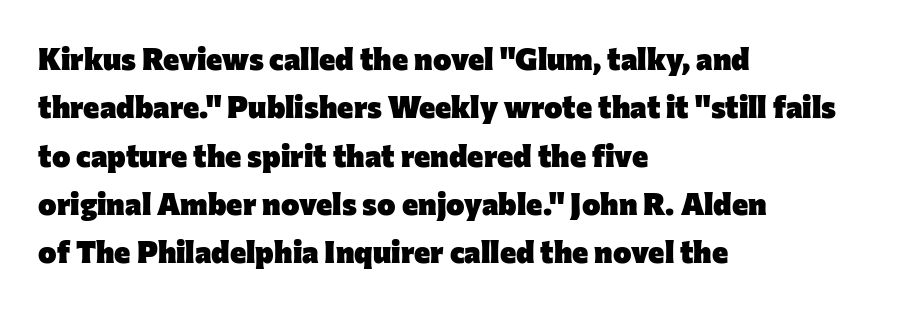
Q: Is the text bold? A: Yes.
Q: Is the text italic (slanted)? A: No, it is upright.
Q: Is the typeface a serif or a sans-serif typeface? A: Sans-serif.
Q: Is the text underlined? A: No.
Q: How is the paragraph aligned? A: Left-aligned.
Q: Is the spacing between letters normal or unusually wide? A: Normal.
Q: Is the spacing between lines tight, normal or loose? A: Normal.
Q: Width (condensed, normal, or wide)? A: Normal.
Q: Stroke contrast? A: Low.
Q: x-height? A: Medium.
Q: Monospaced? A: No.
